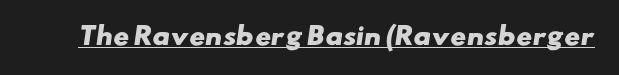
{"bold": "yes", "underline": "yes", "letter_spacing": "normal", "letter_spacing_em": 0.0, "glyph_px": 24}
